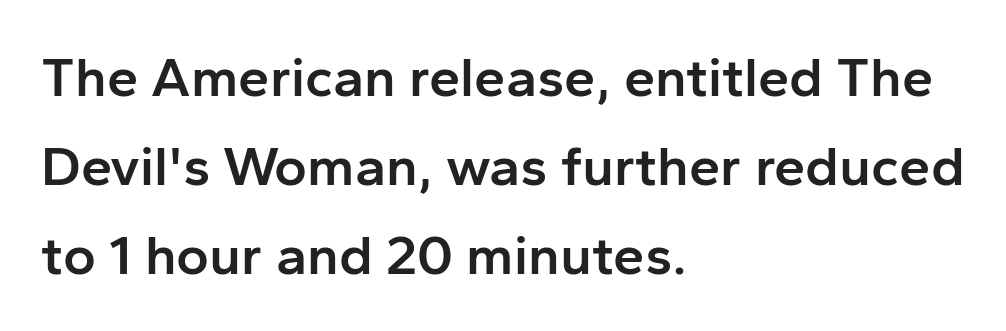
Q: Is the text bold? A: Semi-bold.
Q: Is the text italic (slanted)? A: No, it is upright.
Q: Is the typeface a serif or a sans-serif typeface? A: Sans-serif.
Q: Is the text underlined? A: No.
Q: How is the paragraph aligned? A: Left-aligned.
Q: Is the spacing between letters normal or unusually wide? A: Normal.
Q: Is the spacing between lines tight, normal or loose? A: Normal.
Q: Width (condensed, normal, or wide)? A: Normal.
Q: Stroke contrast? A: Low.
Q: x-height? A: Medium.
Q: Monospaced? A: No.
